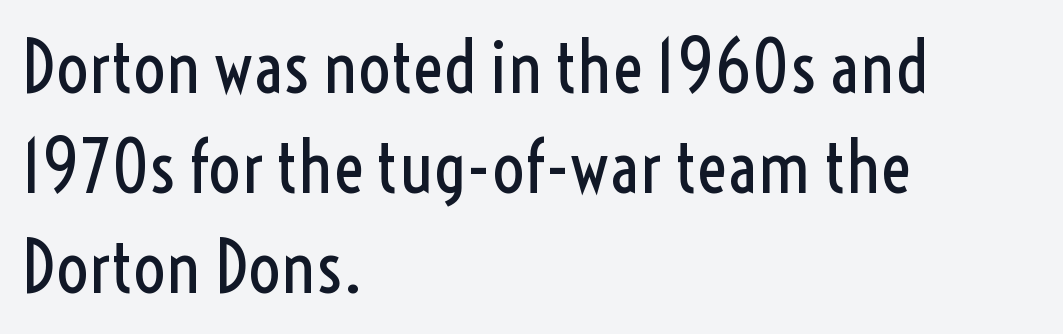
Are there feet on the stems? There aren't — it's a sans. Lines of text with bare space underneath. The passage shown stacks its lines at a standard gap. Is there any slant? The stems are plumb.
